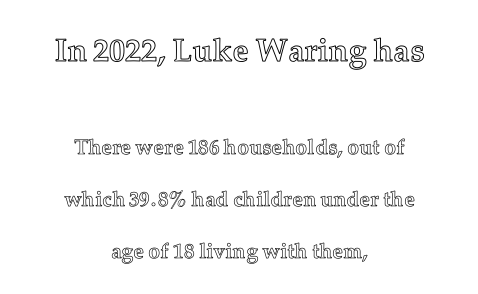
Q: Is the text italic (slanted)? A: No, it is upright.
Q: Is the text underlined? A: No.
Q: How is the paragraph aligned? A: Centered.
Q: Is the spacing between letters normal or unusually wide? A: Normal.
Q: Is the spacing between lines tight, normal or loose? A: Loose.
Q: Which block of text is set in a larger size, the first (top) or the second (bottom)? A: The first (top) one.
Q: Width (condensed, normal, or wide)? A: Normal.
Q: x-height? A: Medium.
Q: Monospaced? A: No.
